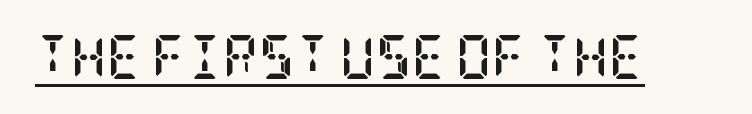
A typesetter would label this face a serif. Underlined type. Posture: straight, roman, zero tilt. These lines carry a lot of weight — the face is fully bold.
